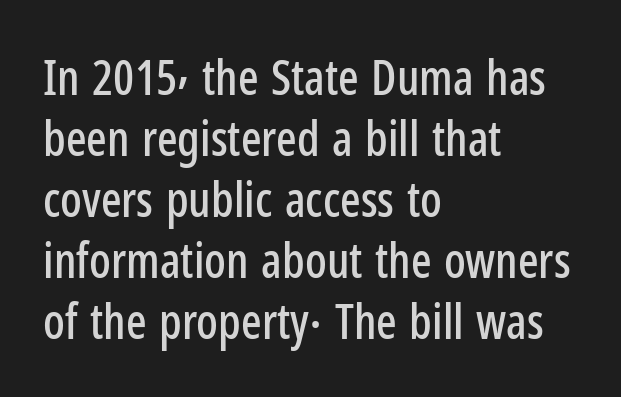
Is this a fixed-width face? No — the glyphs have proportional, varying widths. The font family rendered here belongs to the sans-serif group. The block of text has a typical density, with ordinary space between rows. Posture: straight, roman, zero tilt.
